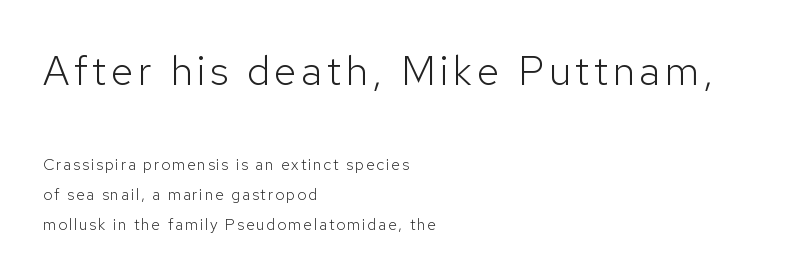
Q: Is the text bold? A: No.
Q: Is the text italic (slanted)? A: No, it is upright.
Q: Is the typeface a serif or a sans-serif typeface? A: Sans-serif.
Q: Is the text underlined? A: No.
Q: How is the paragraph aligned? A: Left-aligned.
Q: Which block of text is set in a larger size, the first (top) or the second (bottom)? A: The first (top) one.
Q: Width (condensed, normal, or wide)? A: Normal.
Q: Stroke contrast? A: Low.
Q: x-height? A: Medium.
Q: Monospaced? A: No.
